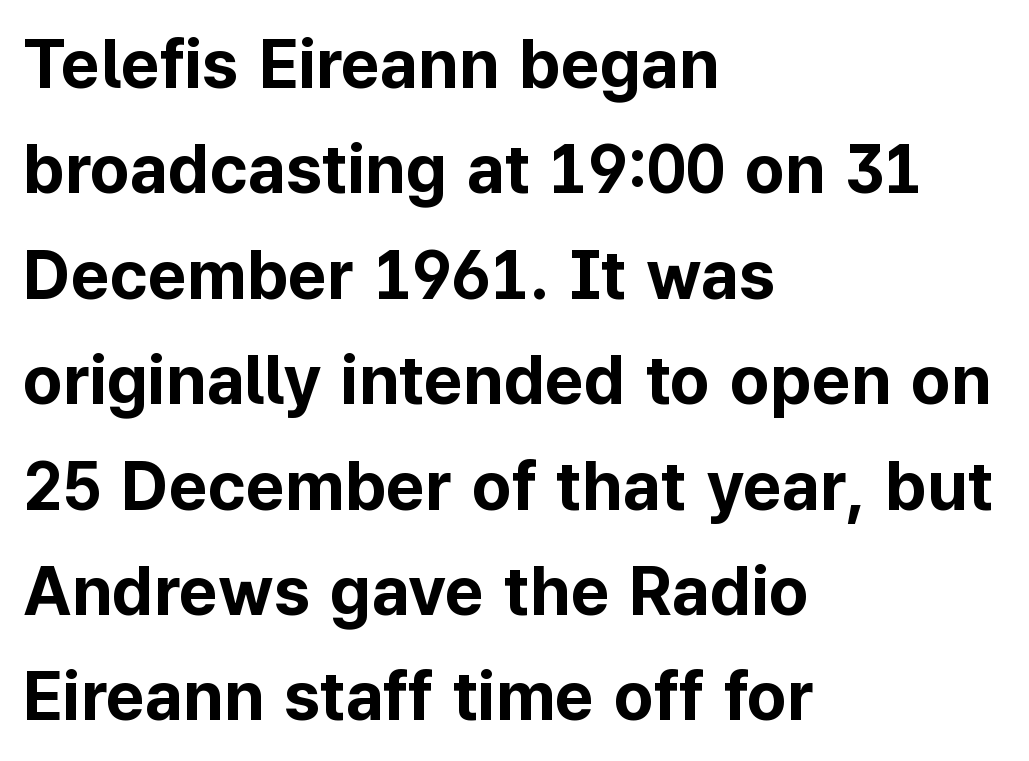
Heavy, bold letterforms. Which margin do the lines hug? The left one — the right edge is uneven. A typesetter would call this leading conventional body-copy spacing. Honestly, there is no underline to notice here at all.
